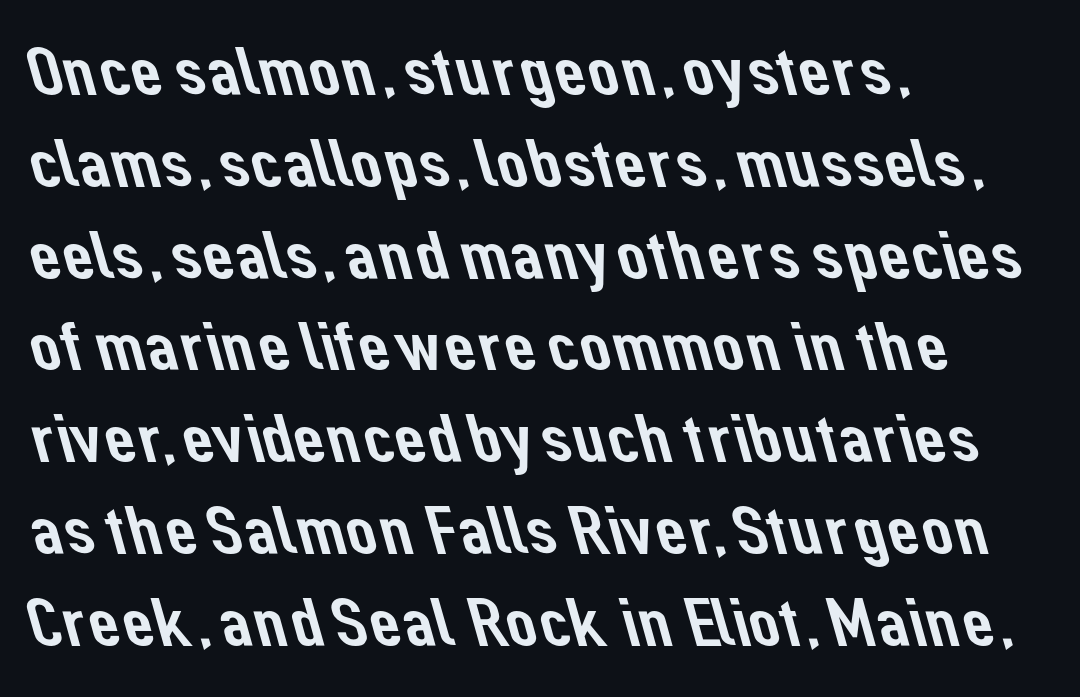
Q: Is the typeface a serif or a sans-serif typeface? A: Sans-serif.
Q: Is the text underlined? A: No.
Q: How is the paragraph aligned? A: Left-aligned.
Q: Is the spacing between letters normal or unusually wide? A: Normal.
Q: Is the spacing between lines tight, normal or loose? A: Normal.
Q: Width (condensed, normal, or wide)? A: Normal.
Q: Stroke contrast? A: Low.
Q: x-height? A: Medium.
Q: Monospaced? A: No.
